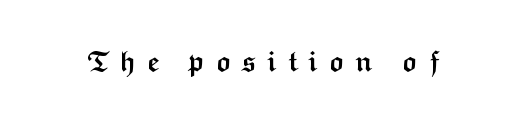
{"serif": "no", "italic": "no", "bold": "yes", "weight": "semibold", "width": "wide", "stroke_contrast": "medium", "x_height": "medium", "monospaced": "no", "underline": "no", "letter_spacing": "wide", "letter_spacing_em": 0.37, "glyph_px": 28}
